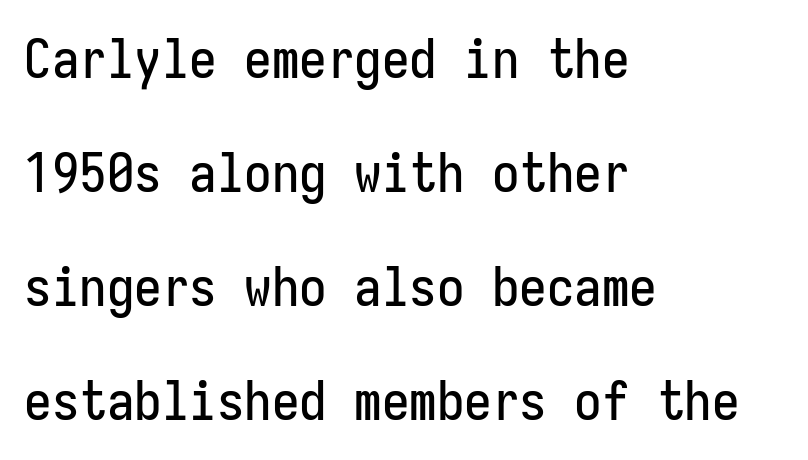
The image shows 55 px condensed sans-serif type, upright, monospaced; set left-aligned, loose line spacing (2.07x), normal letter spacing, not underlined; low stroke contrast and a medium x-height.
